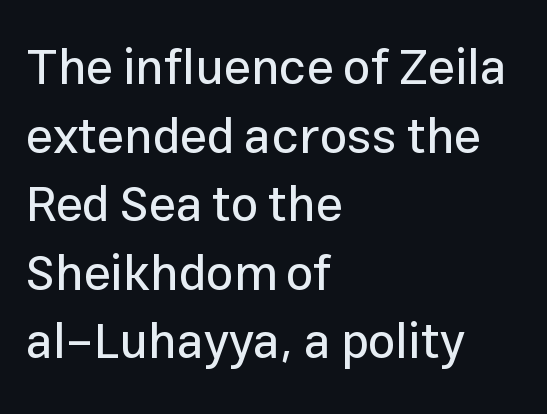
The image shows 49 px sans-serif type, upright; set left-aligned, normal line spacing (1.4x), normal letter spacing, not underlined; low stroke contrast and a medium x-height.
